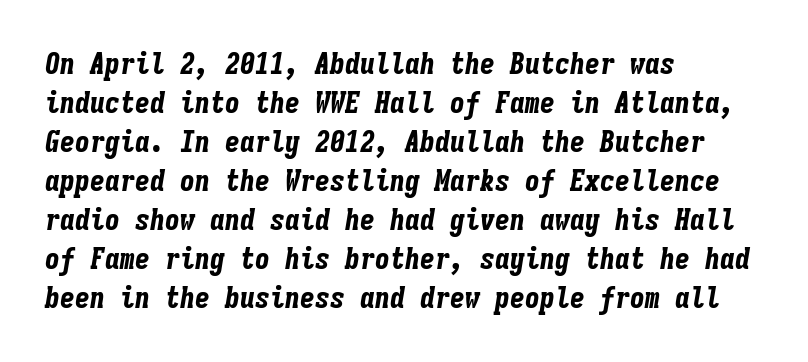
The image shows 30 px bold, condensed type, italic (leaning right), monospaced; set left-aligned, normal line spacing (1.3x), normal letter spacing, not underlined; low stroke contrast and a medium x-height.
